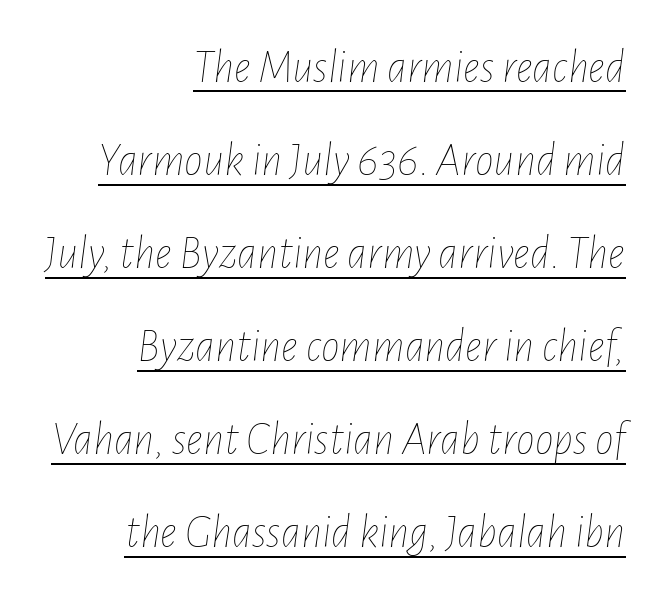
Q: Is the text bold? A: No.
Q: Is the text italic (slanted)? A: Yes, it leans right by about 7 degrees.
Q: Is the text underlined? A: Yes.
Q: How is the paragraph aligned? A: Right-aligned.
Q: Is the spacing between letters normal or unusually wide? A: Normal.
Q: Is the spacing between lines tight, normal or loose? A: Loose.
Q: Width (condensed, normal, or wide)? A: Condensed.
Q: Stroke contrast? A: Low.
Q: x-height? A: Medium.
Q: Monospaced? A: No.
